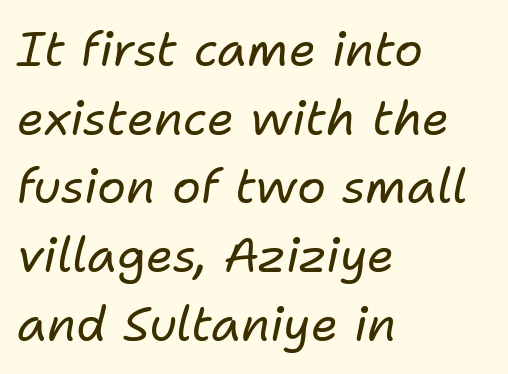
One glance says typical: line gaps are just what's usual. The zone under the glyphs is completely vacant. If you drew a ruler down the left edge, every line would touch it. The face used here is proportionally spaced, like ordinary book or web type. Summary of weight: not heavy and not bold.
